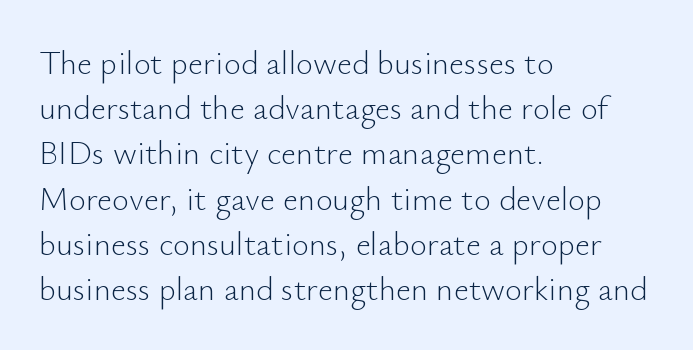
Q: Is the text bold? A: No.
Q: Is the text italic (slanted)? A: No, it is upright.
Q: Is the typeface a serif or a sans-serif typeface? A: Sans-serif.
Q: Is the text underlined? A: No.
Q: How is the paragraph aligned? A: Left-aligned.
Q: Is the spacing between letters normal or unusually wide? A: Normal.
Q: Is the spacing between lines tight, normal or loose? A: Normal.
Q: Width (condensed, normal, or wide)? A: Normal.
Q: Stroke contrast? A: Low.
Q: x-height? A: Small.
Q: Monospaced? A: No.
